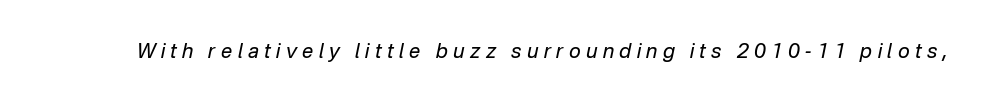
Q: Is the text bold? A: No.
Q: Is the text italic (slanted)? A: Yes, it leans right by about 12 degrees.
Q: Is the text underlined? A: No.
Q: Is the spacing between letters normal or unusually wide? A: Unusually wide.
